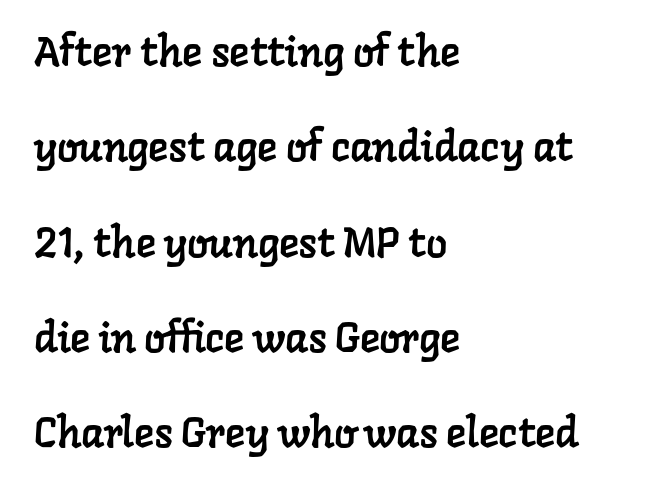
{"serif": "yes", "width": "normal", "stroke_contrast": "low", "x_height": "medium", "monospaced": "no", "underline": "no", "align": "left", "line_spacing": "loose", "line_spacing_ratio": 2.27, "letter_spacing": "normal", "letter_spacing_em": 0.0, "glyph_px": 42}
